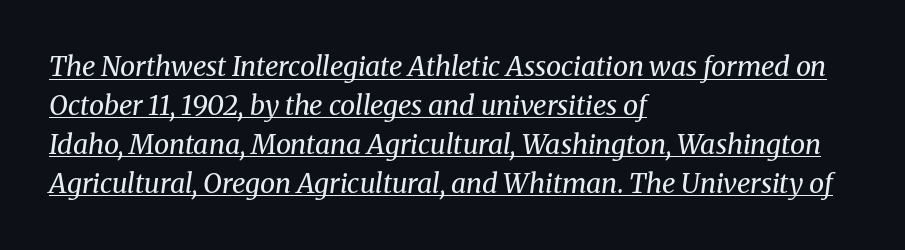
Q: Is the text bold? A: No.
Q: Is the text italic (slanted)? A: Yes, it leans right by about 8 degrees.
Q: Is the text underlined? A: Yes.
Q: How is the paragraph aligned? A: Left-aligned.
Q: Is the spacing between letters normal or unusually wide? A: Normal.
Q: Is the spacing between lines tight, normal or loose? A: Normal.
